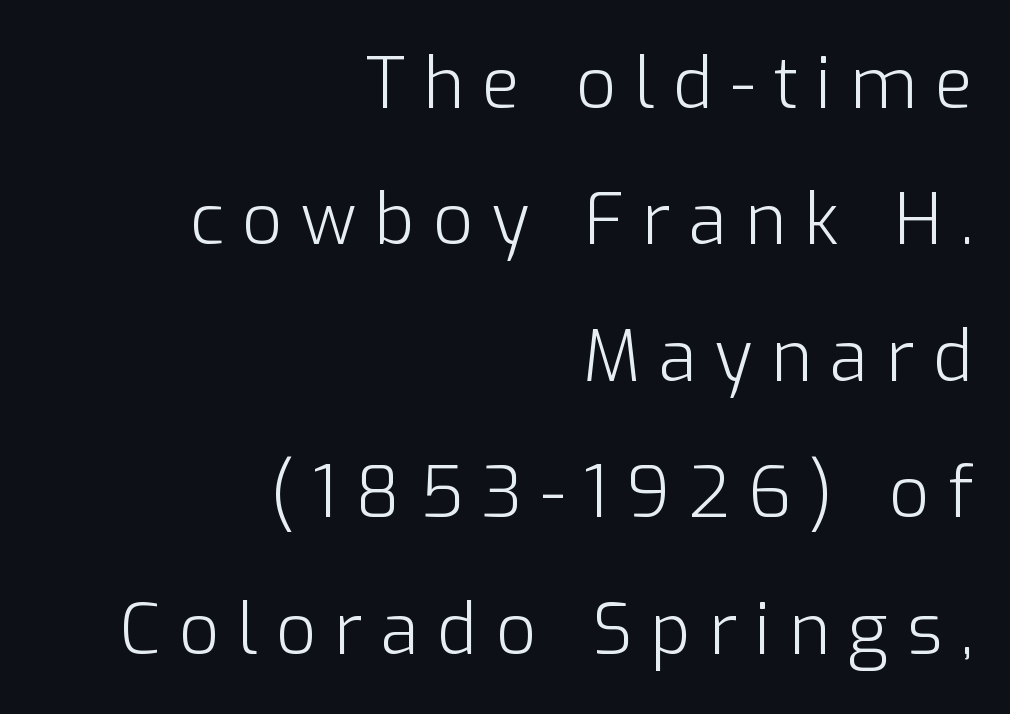
Q: Is the text bold? A: No.
Q: Is the text italic (slanted)? A: No, it is upright.
Q: Is the typeface a serif or a sans-serif typeface? A: Sans-serif.
Q: Is the text underlined? A: No.
Q: How is the paragraph aligned? A: Right-aligned.
Q: Is the spacing between letters normal or unusually wide? A: Unusually wide.
Q: Is the spacing between lines tight, normal or loose? A: Loose.
Q: Width (condensed, normal, or wide)? A: Normal.
Q: Stroke contrast? A: Low.
Q: x-height? A: Medium.
Q: Monospaced? A: No.
